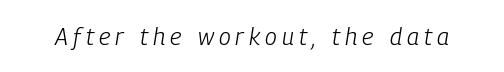
{"italic": "yes", "lean": "right", "slant_degrees": 9, "bold": "no", "underline": "no", "letter_spacing": "wide", "letter_spacing_em": 0.21, "glyph_px": 24}
